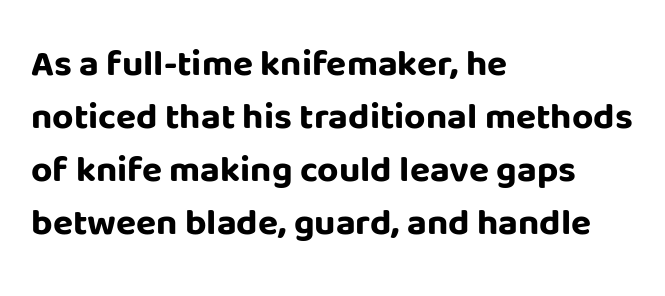
The image shows 37 px bold sans-serif type, upright; set left-aligned, normal line spacing (1.43x), normal letter spacing, not underlined; low stroke contrast and a large x-height.
